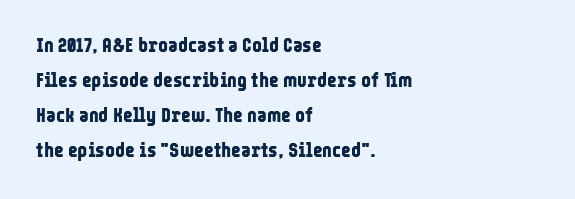
Q: Is the text bold? A: Yes.
Q: Is the text italic (slanted)? A: No, it is upright.
Q: Is the text underlined? A: No.
Q: How is the paragraph aligned? A: Left-aligned.
Q: Is the spacing between letters normal or unusually wide? A: Normal.
Q: Is the spacing between lines tight, normal or loose? A: Normal.
